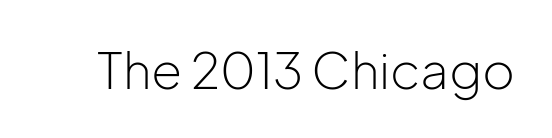
Stroke mass is kept to a normal reading level or below. Has an underline been added? It has not. This sample uses plain, unmodified letter spacing. Vertical strokes here are truly vertical.
